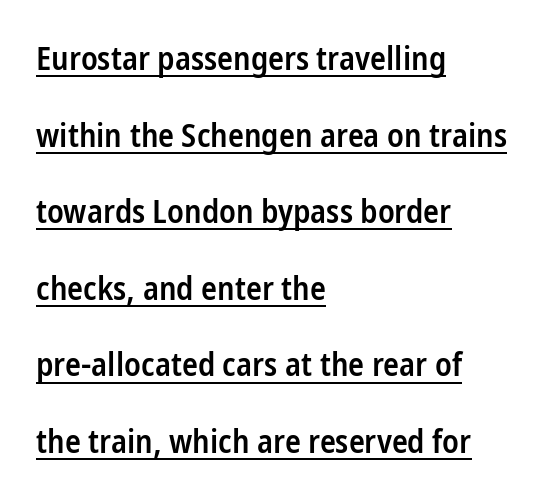
The image shows 33 px semibold, condensed sans-serif type, upright; set left-aligned, loose line spacing (2.32x), normal letter spacing, underlined; low stroke contrast and a medium x-height.
